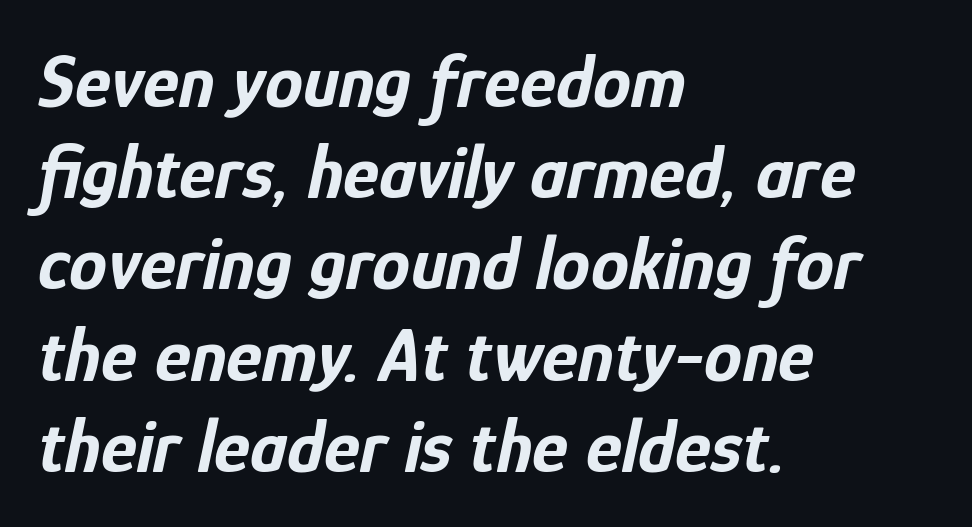
Q: Is the text bold? A: Yes.
Q: Is the text italic (slanted)? A: Yes, it leans right by about 12 degrees.
Q: Is the text underlined? A: No.
Q: How is the paragraph aligned? A: Left-aligned.
Q: Is the spacing between letters normal or unusually wide? A: Normal.
Q: Width (condensed, normal, or wide)? A: Condensed.
Q: Stroke contrast? A: Low.
Q: x-height? A: Medium.
Q: Monospaced? A: No.
